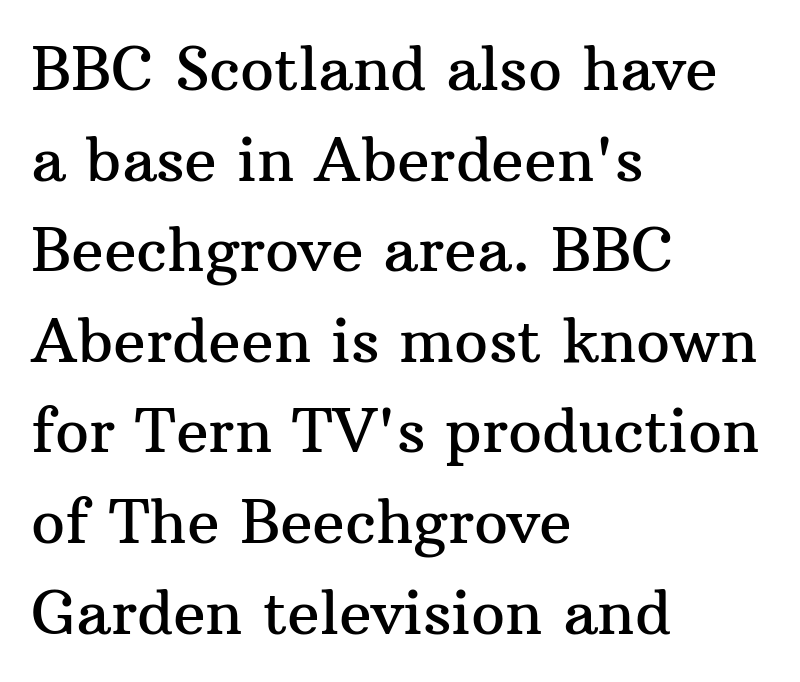
{"serif": "yes", "italic": "no", "width": "normal", "stroke_contrast": "medium", "x_height": "medium", "monospaced": "no", "underline": "no", "align": "left", "line_spacing": "normal", "line_spacing_ratio": 1.51, "letter_spacing": "normal", "letter_spacing_em": 0.0, "glyph_px": 60}
